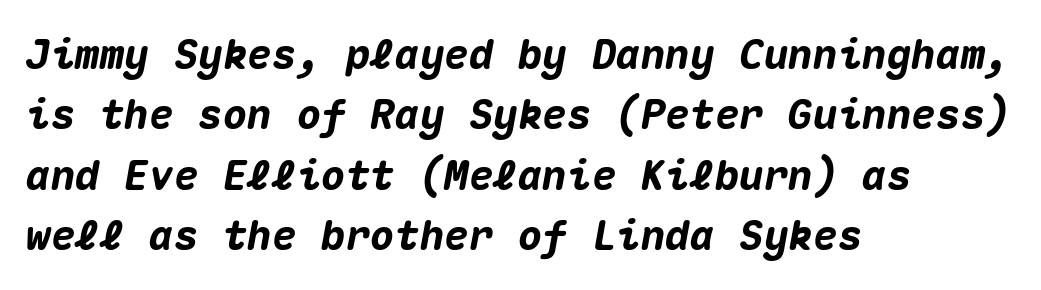
Q: Is the text bold? A: Yes.
Q: Is the text italic (slanted)? A: Yes, it leans right by about 10 degrees.
Q: Is the text underlined? A: No.
Q: How is the paragraph aligned? A: Left-aligned.
Q: Is the spacing between letters normal or unusually wide? A: Normal.
Q: Is the spacing between lines tight, normal or loose? A: Normal.
Q: Width (condensed, normal, or wide)? A: Normal.
Q: Stroke contrast? A: Medium.
Q: x-height? A: Medium.
Q: Monospaced? A: Yes.
